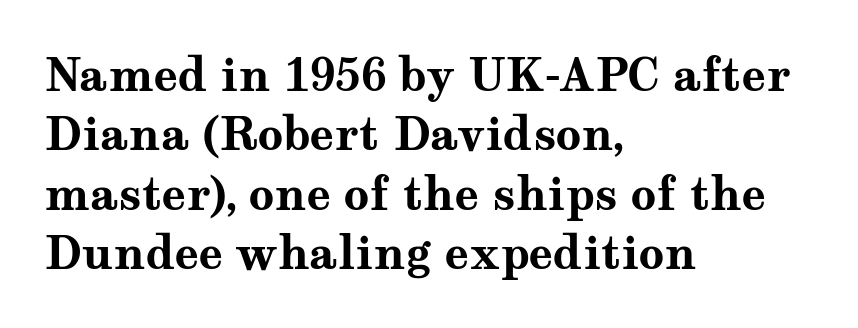
Character widths vary here, with narrow letters taking less room than wide ones. Posture: straight, roman, zero tilt. Is this a sans? No — the strokes have serifs. Reading down the column, the eye jumps a familiar distance to each next line. How heavy is the stroke? Heavy — this is a bold.
